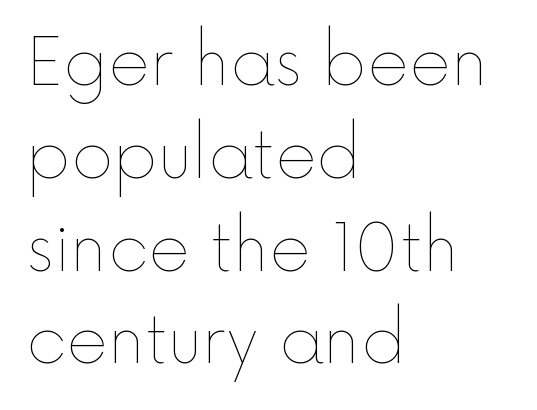
Q: Is the text bold? A: No.
Q: Is the text italic (slanted)? A: No, it is upright.
Q: Is the text underlined? A: No.
Q: How is the paragraph aligned? A: Left-aligned.
Q: Is the spacing between letters normal or unusually wide? A: Normal.
Q: Is the spacing between lines tight, normal or loose? A: Normal.
Q: Width (condensed, normal, or wide)? A: Normal.
Q: x-height? A: Medium.
Q: Monospaced? A: No.
